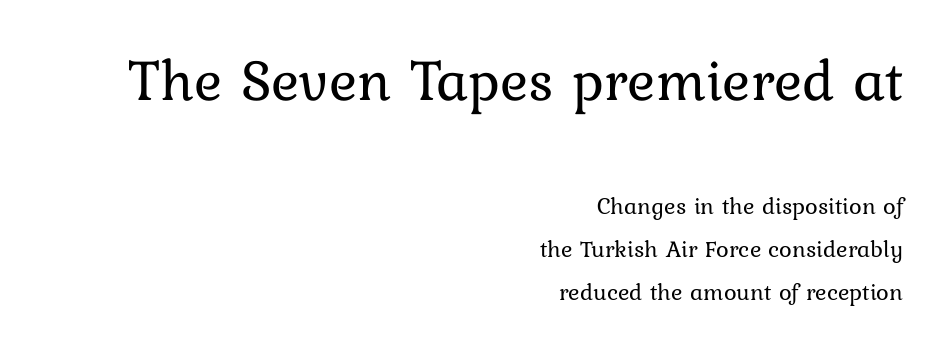
{"italic": "no", "bold": "no", "weight": "regular", "width": "normal", "stroke_contrast": "low", "x_height": "medium", "monospaced": "no", "underline": "no", "align": "right", "line_spacing_ratio": 1.79, "letter_spacing": "normal", "letter_spacing_em": 0.0, "larger_block": "first", "size_ratio": 2.46, "glyph_px": 59}
